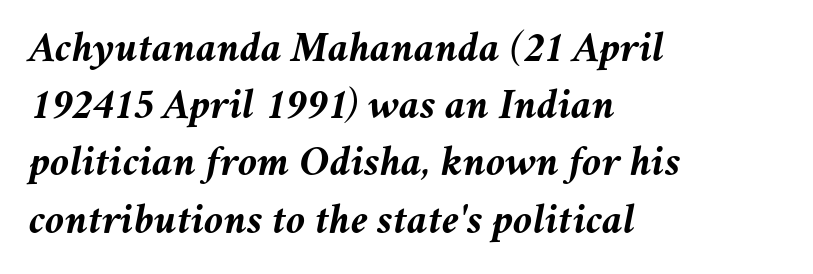
The image shows 44 px semibold type, italic (leaning right); set left-aligned, normal line spacing (1.3x), normal letter spacing, not underlined; medium stroke contrast and a medium x-height.
